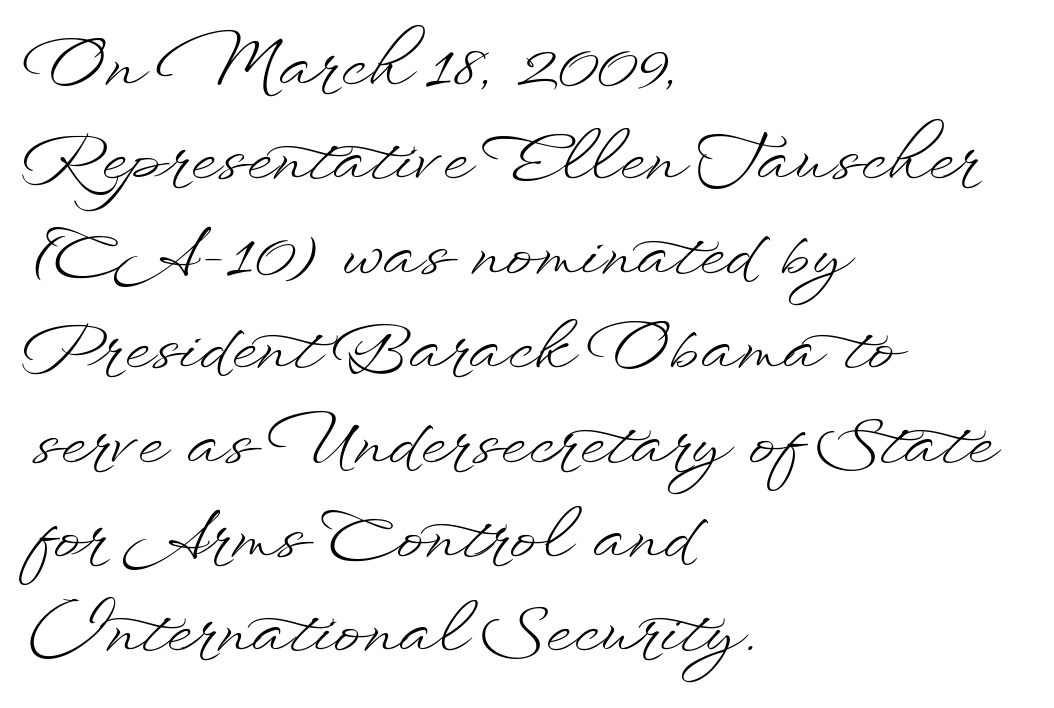
Line spacing here is normal. The strokes carry an ordinary text weight at most. Between one letter and the next there's only the usual sliver of space. Teacher's note: observe the even left margin — that is flush-left alignment. Spacing verdict: proportional, widths tailored to each character. Each row of text sits above clean, open space.
